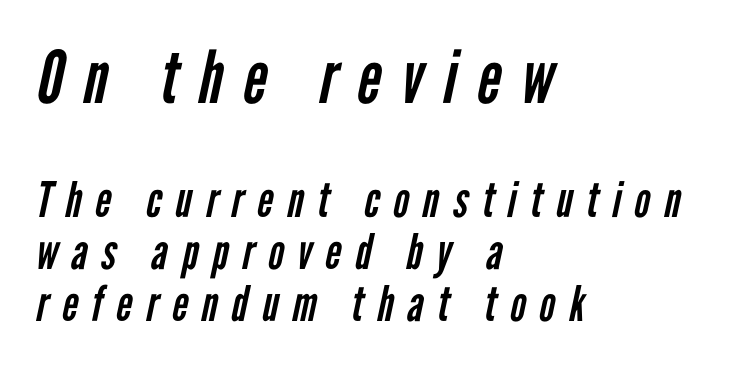
The image shows 73 px regular-weight, condensed sans-serif type; set left-aligned, tight line spacing (1.07x), unusually wide letter spacing (+0.28 em), not underlined; the first (top) block is 1.49x larger; low stroke contrast and a medium x-height.
